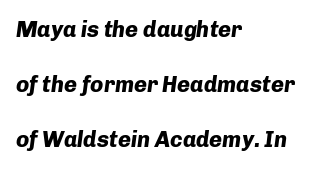
Q: Is the text bold? A: Yes.
Q: Is the text italic (slanted)? A: Yes, it leans right by about 8 degrees.
Q: Is the text underlined? A: No.
Q: How is the paragraph aligned? A: Left-aligned.
Q: Is the spacing between letters normal or unusually wide? A: Normal.
Q: Is the spacing between lines tight, normal or loose? A: Loose.
